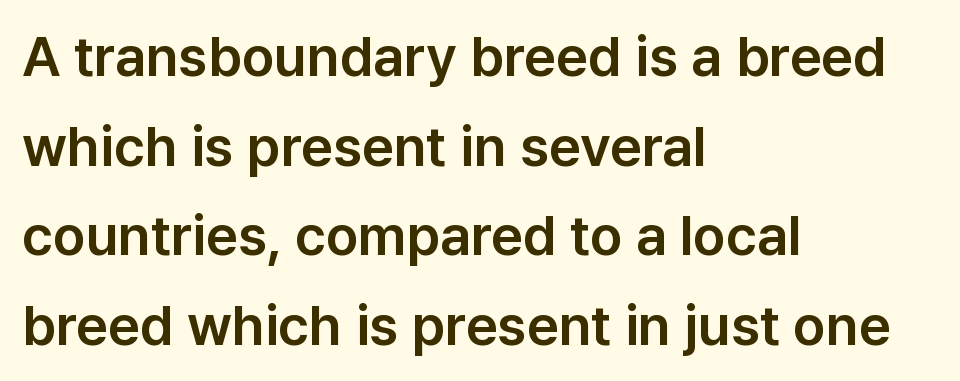
{"serif": "no", "italic": "no", "width": "normal", "stroke_contrast": "low", "x_height": "medium", "monospaced": "no", "underline": "no", "align": "left", "line_spacing": "normal", "line_spacing_ratio": 1.6, "letter_spacing": "normal", "letter_spacing_em": 0.0, "glyph_px": 56}
